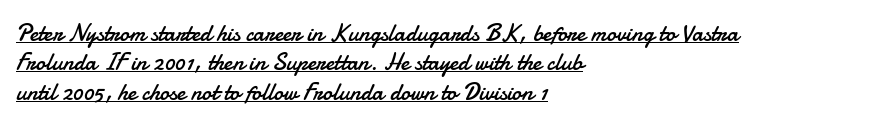
Weight: in the light-to-regular range. The letters sit at their default tracking, neither squeezed nor spread. The face used here appears with an underline applied.
